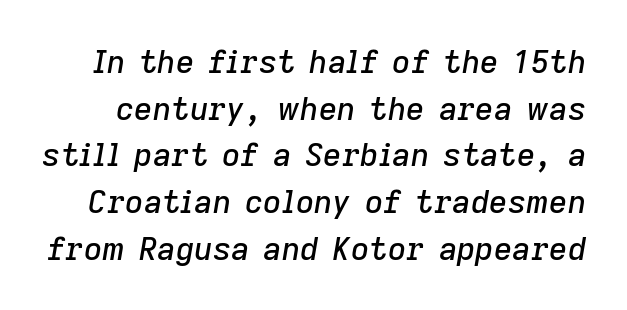
The image shows 32 px text type, italic (leaning right); set normal line spacing (1.46x), normal letter spacing, not underlined; low stroke contrast and a medium x-height.
